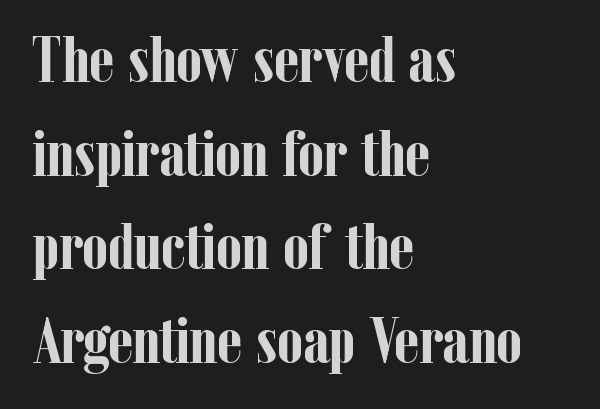
The image shows 66 px semibold, condensed serif type, upright; set left-aligned, normal line spacing (1.42x), normal letter spacing, not underlined; low stroke contrast and a medium x-height.
